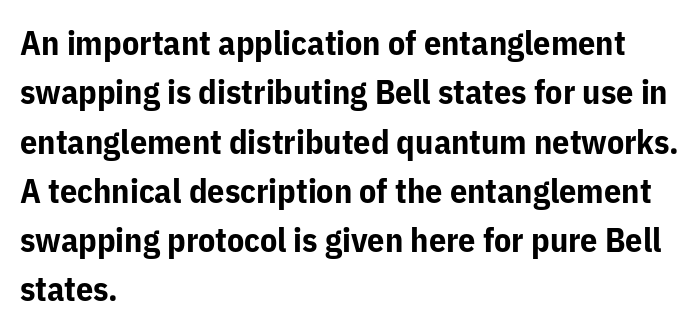
The image shows 34 px bold sans-serif type, upright; set left-aligned, normal line spacing (1.45x), normal letter spacing, not underlined; low stroke contrast and a medium x-height.
